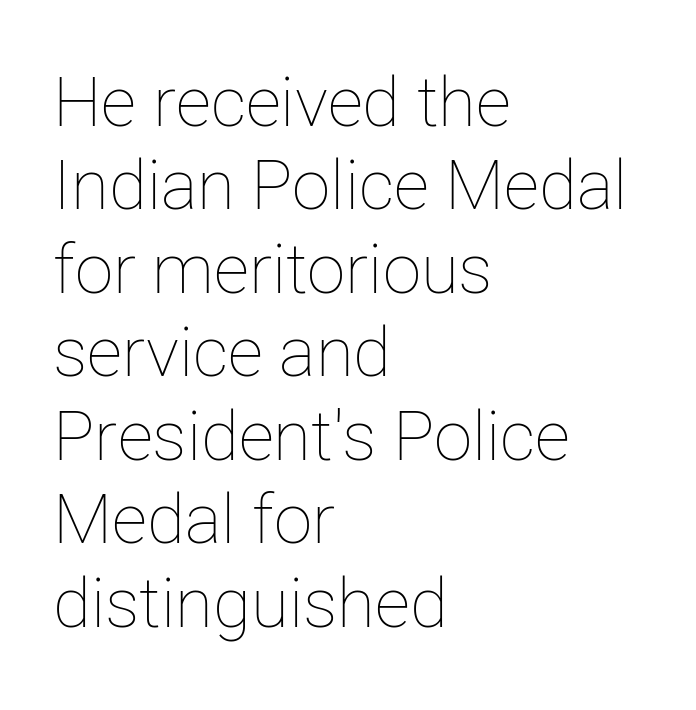
{"italic": "no", "bold": "no", "weight": "thin", "width": "normal", "stroke_contrast": "low", "x_height": "medium", "monospaced": "no", "underline": "no", "align": "left", "line_spacing_ratio": 1.21, "letter_spacing": "normal", "letter_spacing_em": 0.0, "glyph_px": 69}
